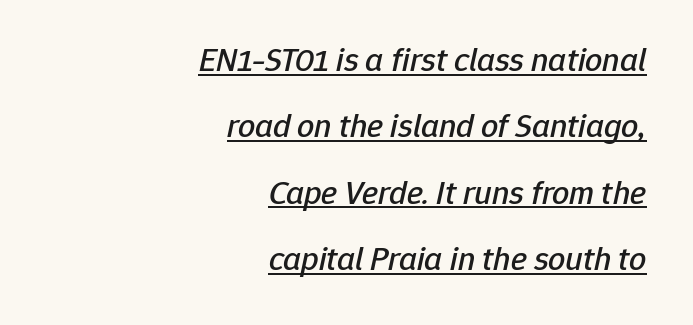
{"italic": "yes", "lean": "right", "slant_degrees": 12, "width": "normal", "stroke_contrast": "low", "x_height": "medium", "monospaced": "no", "underline": "yes", "align": "right", "line_spacing": "loose", "line_spacing_ratio": 1.95, "letter_spacing": "normal", "letter_spacing_em": 0.0, "glyph_px": 34}
